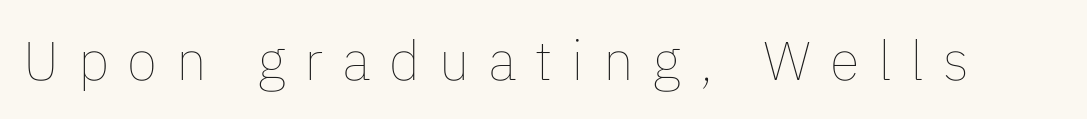
Plain, unruled lines of type. Honestly, the letter spacing is so wide it's the main thing you notice. Is there any slant? The stems are plumb. Is the stroke heavy? The answer is a plain regular-or-lighter.
